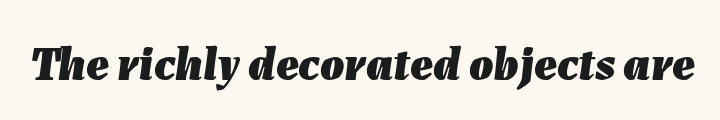
Looks like regular typesetting: each glyph gets only the width it needs. The lettering tilts uniformly, giving the passage an italic look. Strokes here are thick enough to call this a true bold. Compared with typical body copy, the letter spacing here is the same. The string is rendered with underlining switched off.
